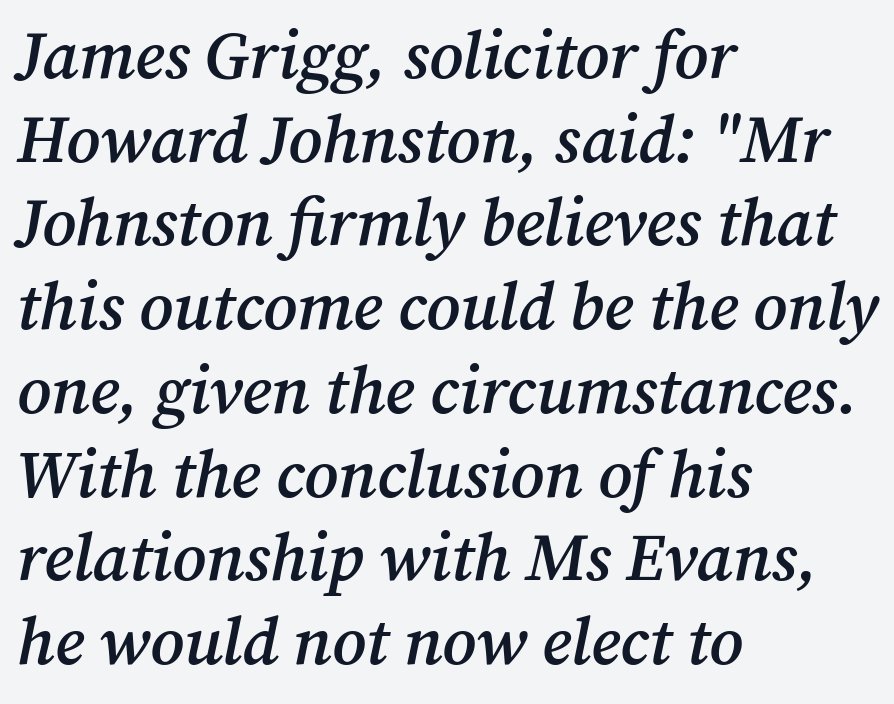
Q: Is the text bold? A: Semi-bold.
Q: Is the text italic (slanted)? A: Yes, it leans right by about 12 degrees.
Q: Is the typeface a serif or a sans-serif typeface? A: Serif.
Q: Is the text underlined? A: No.
Q: How is the paragraph aligned? A: Left-aligned.
Q: Is the spacing between letters normal or unusually wide? A: Normal.
Q: Is the spacing between lines tight, normal or loose? A: Normal.
Q: Width (condensed, normal, or wide)? A: Normal.
Q: Stroke contrast? A: Medium.
Q: x-height? A: Medium.
Q: Monospaced? A: No.
